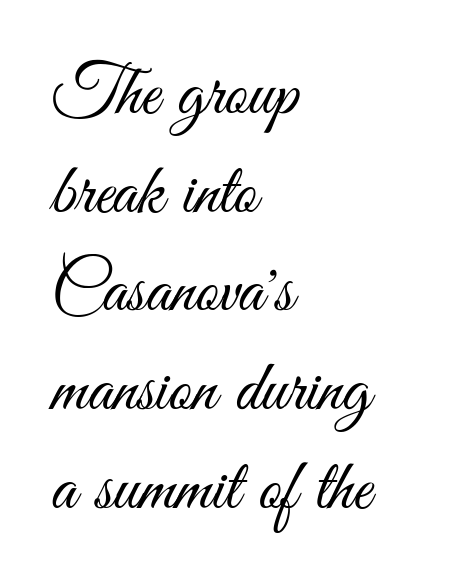
The image shows 72 px light, condensed sans-serif type; set left-aligned, normal line spacing (1.37x), normal letter spacing, not underlined; medium stroke contrast and a small x-height.
